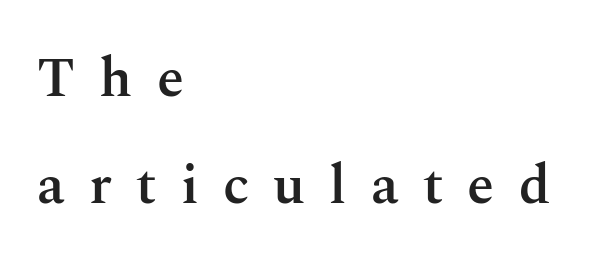
What weight is shown? A semibold, between regular and bold. The tracking jumps out immediately: characters are airy and widely separated. Proportional: the letters do not fall into vertical columns. Summary of vertical rhythm: relaxed, with wide interline spacing. This is the regular roman posture of the typeface. Glance below the letters and you will spot only blank space.
